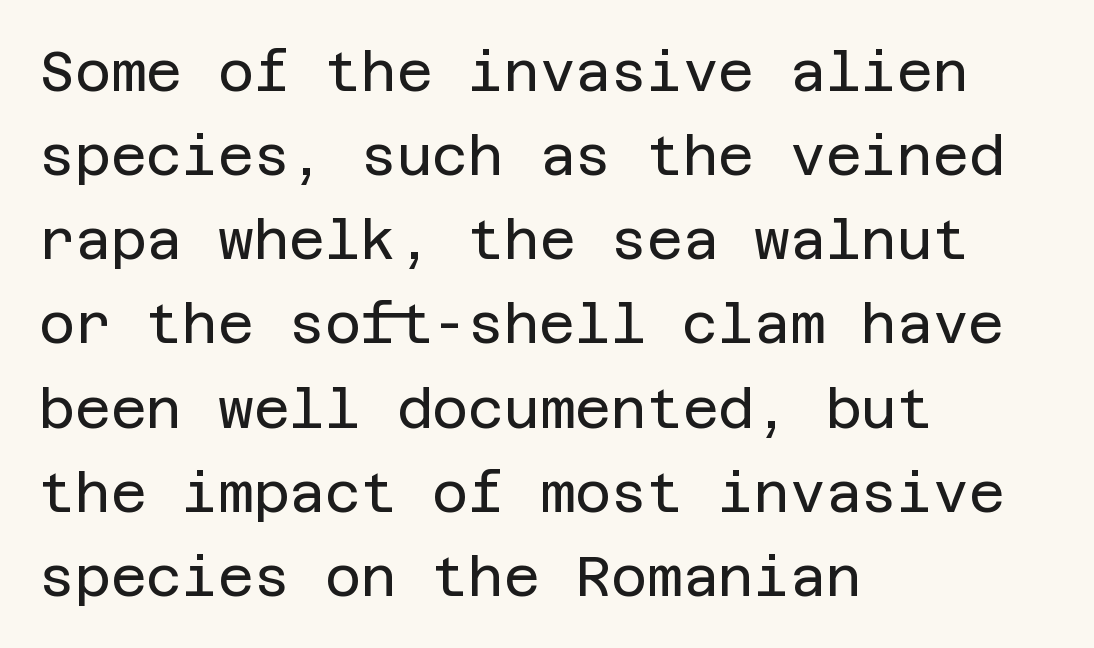
The image shows 55 px regular-weight sans-serif type, upright; set left-aligned, normal line spacing (1.53x), normal letter spacing, not underlined; low stroke contrast and a large x-height.
